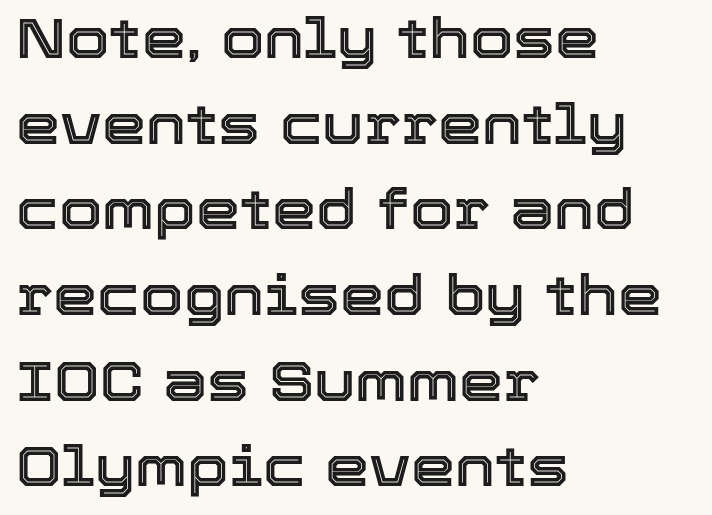
Q: Is the text italic (slanted)? A: No, it is upright.
Q: Is the text underlined? A: No.
Q: How is the paragraph aligned? A: Left-aligned.
Q: Is the spacing between letters normal or unusually wide? A: Normal.
Q: Is the spacing between lines tight, normal or loose? A: Normal.
Q: Width (condensed, normal, or wide)? A: Normal.
Q: x-height? A: Medium.
Q: Monospaced? A: No.
